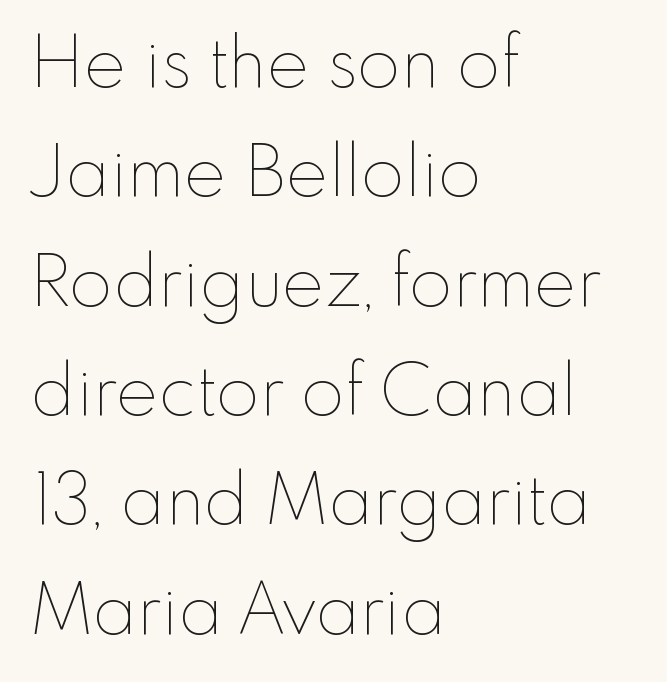
{"italic": "no", "bold": "no", "weight": "thin", "width": "normal", "stroke_contrast": "low", "x_height": "small", "monospaced": "no", "underline": "no", "align": "left", "line_spacing": "normal", "line_spacing_ratio": 1.54, "letter_spacing": "normal", "letter_spacing_em": 0.0, "glyph_px": 71}
